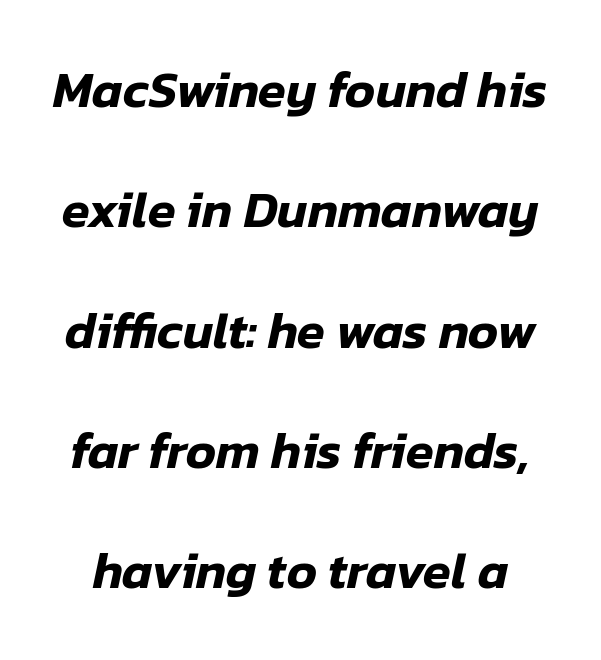
The image shows 51 px text type, italic (leaning right); set loose line spacing (2.36x), normal letter spacing, not underlined; low stroke contrast and a medium x-height.
